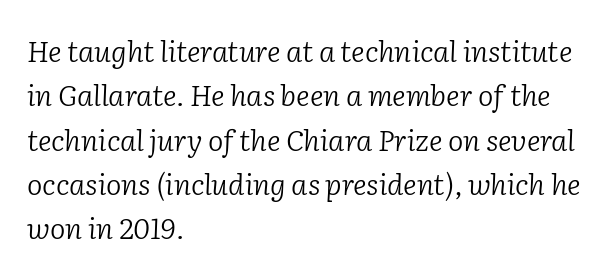
The text was rendered using a seriffed face with decorative stroke endings. Horizontal bands of white between lines are of average thickness. Bare-footed words on every line. Think of a printed novel: that variable character pitch is what you see here. Is the type slanted? Yes — the strokes lean at a clear angle. One-word summary of the alignment: left.
